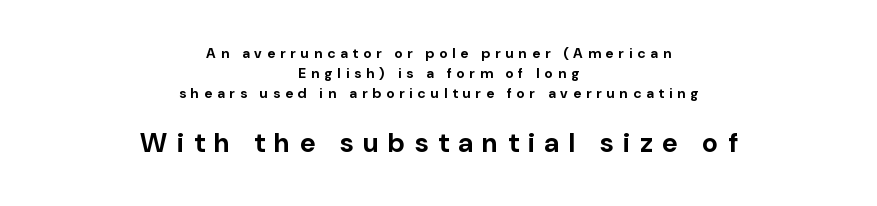
The image shows 27 px bold type, upright; set centered, normal line spacing (1.42x), unusually wide letter spacing (+0.36 em), not underlined; the second (bottom) block is 1.93x larger.
